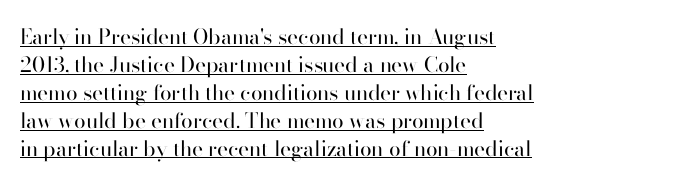
{"italic": "no", "bold": "no", "underline": "yes", "align": "left", "line_spacing": "normal", "line_spacing_ratio": 1.33, "letter_spacing": "normal", "letter_spacing_em": 0.0, "glyph_px": 21}
